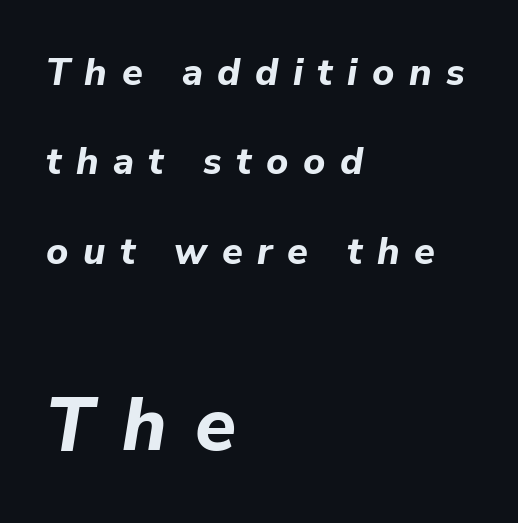
{"italic": "yes", "lean": "right", "slant_degrees": 9, "bold": "yes", "weight": "bold", "width": "normal", "stroke_contrast": "low", "x_height": "medium", "monospaced": "no", "underline": "no", "align": "left", "line_spacing": "loose", "line_spacing_ratio": 2.35, "letter_spacing": "wide", "letter_spacing_em": 0.38, "larger_block": "second", "size_ratio": 1.97, "glyph_px": 75}
